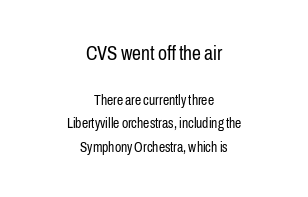
Q: Is the text bold? A: No.
Q: Is the text italic (slanted)? A: No, it is upright.
Q: Is the text underlined? A: No.
Q: How is the paragraph aligned? A: Centered.
Q: Is the spacing between letters normal or unusually wide? A: Normal.
Q: Is the spacing between lines tight, normal or loose? A: Normal.
Q: Which block of text is set in a larger size, the first (top) or the second (bottom)? A: The first (top) one.
